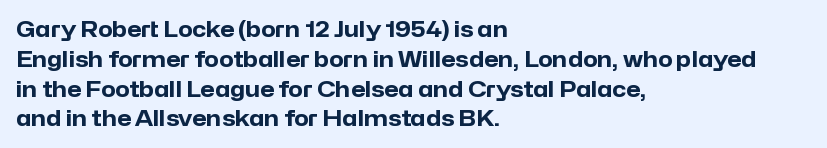
The image shows 21 px bold type, upright; set left-aligned, normal line spacing (1.42x), normal letter spacing, not underlined.
